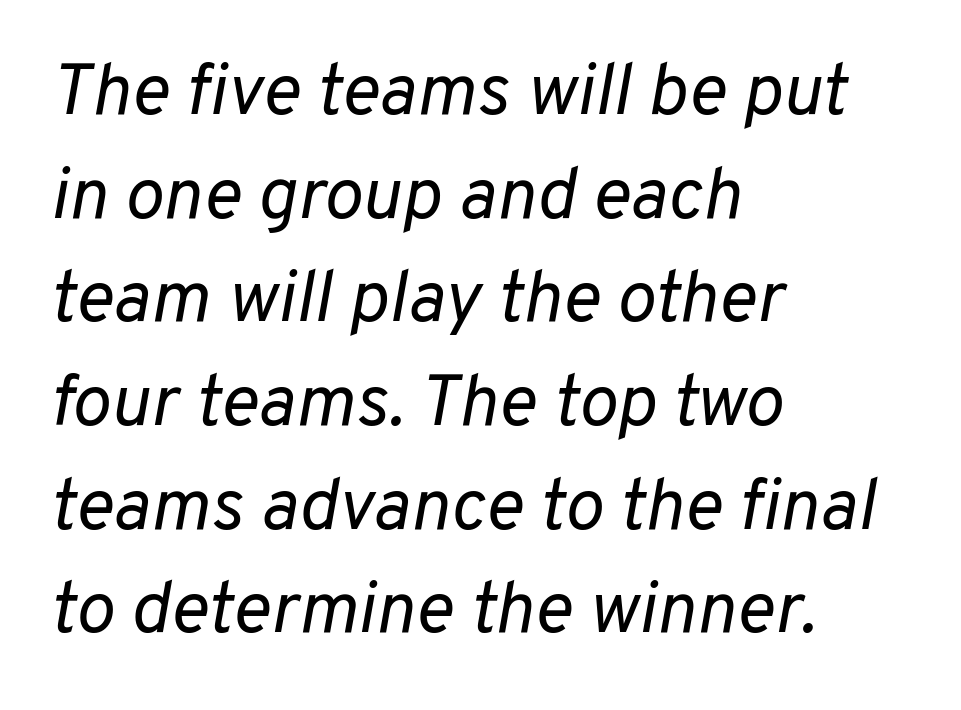
A typesetter would mark this as italic. Heft: none added — not bold. Each letter keeps its own natural width here, so spacing adapts to shape. Interline gaps are of average width in this sample. The strip under each line holds only bare page.
